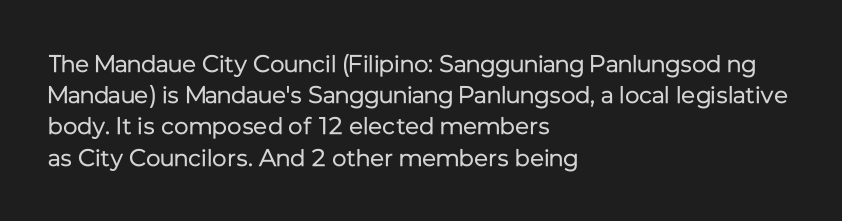
The ragged edge is on the right, which tells us the setting is flush left. The passage shown is not underscored anywhere. These lines were composed using upright roman letters. This sample uses plain, unmodified letter spacing. Reading down the column, the eye jumps a familiar distance to each next line.
